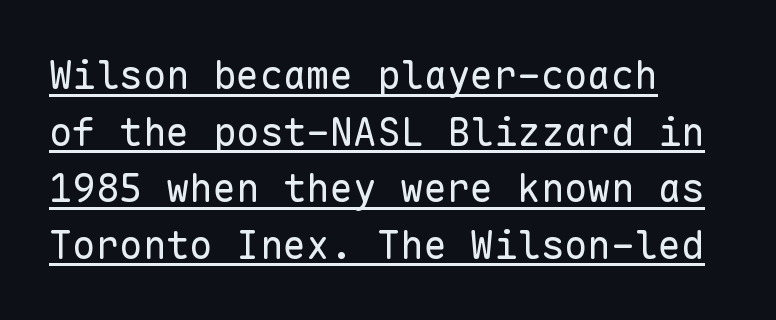
Is this a fixed-width face? Yes — each glyph sits in an identical cell. A typesetter would mark this as roman, not italic. The space between consecutive lines is moderate. A baseline rule has been typeset under these characters.
